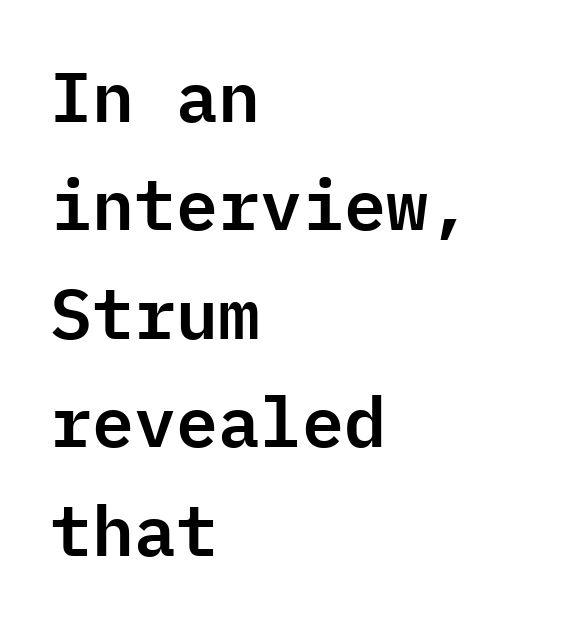
Q: Is the text italic (slanted)? A: No, it is upright.
Q: Is the typeface a serif or a sans-serif typeface? A: Sans-serif.
Q: Is the text underlined? A: No.
Q: How is the paragraph aligned? A: Left-aligned.
Q: Is the spacing between letters normal or unusually wide? A: Normal.
Q: Is the spacing between lines tight, normal or loose? A: Normal.
Q: Width (condensed, normal, or wide)? A: Normal.
Q: Stroke contrast? A: Low.
Q: x-height? A: Medium.
Q: Monospaced? A: Yes.
